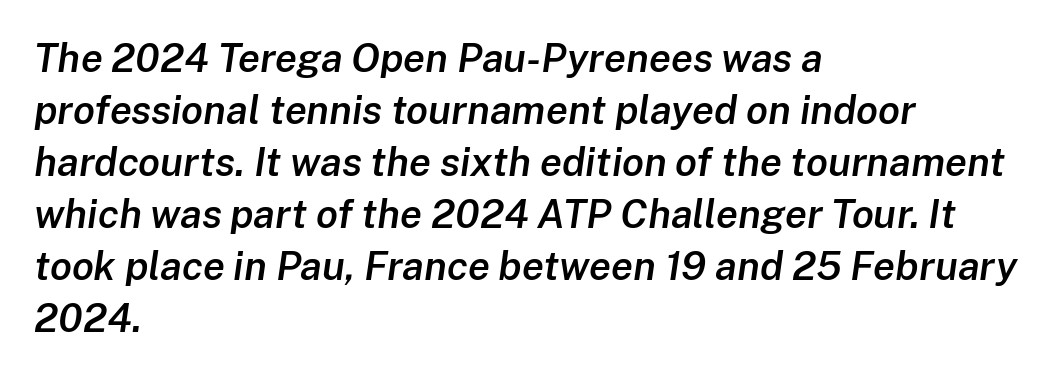
{"italic": "yes", "lean": "right", "slant_degrees": 8, "bold": "semi", "weight": "semibold", "width": "normal", "stroke_contrast": "low", "x_height": "medium", "monospaced": "no", "underline": "no", "align": "left", "line_spacing": "normal", "line_spacing_ratio": 1.3, "letter_spacing": "normal", "letter_spacing_em": 0.0, "glyph_px": 40}
